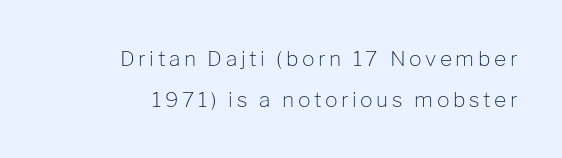
Q: Is the text bold? A: No.
Q: Is the text italic (slanted)? A: No, it is upright.
Q: Is the text underlined? A: No.
Q: How is the paragraph aligned? A: Right-aligned.
Q: Is the spacing between lines tight, normal or loose? A: Loose.
